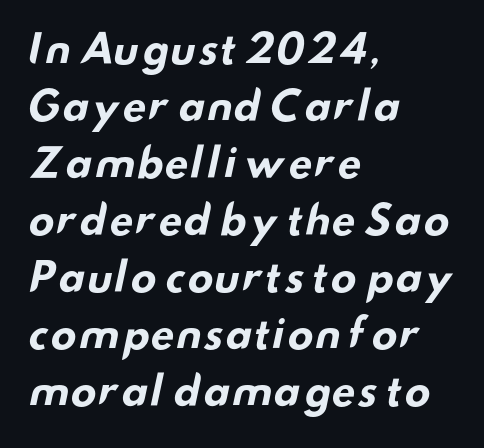
{"serif": "no", "bold": "yes", "weight": "bold", "width": "wide", "stroke_contrast": "low", "x_height": "small", "monospaced": "no", "underline": "no", "align": "left", "line_spacing": "normal", "line_spacing_ratio": 1.46, "letter_spacing": "normal", "letter_spacing_em": 0.0, "glyph_px": 39}
